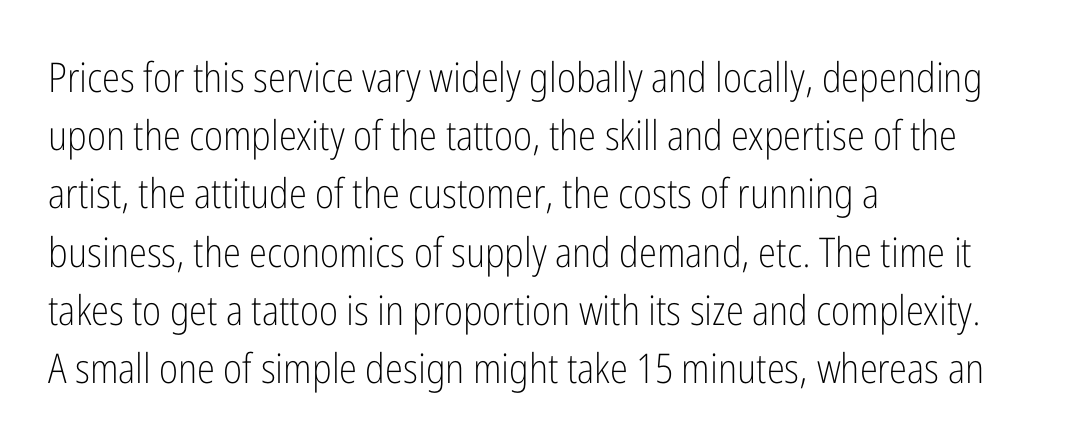
The image shows 41 px light, condensed sans-serif type, upright; set left-aligned, normal line spacing (1.42x), normal letter spacing, not underlined; low stroke contrast and a medium x-height.
